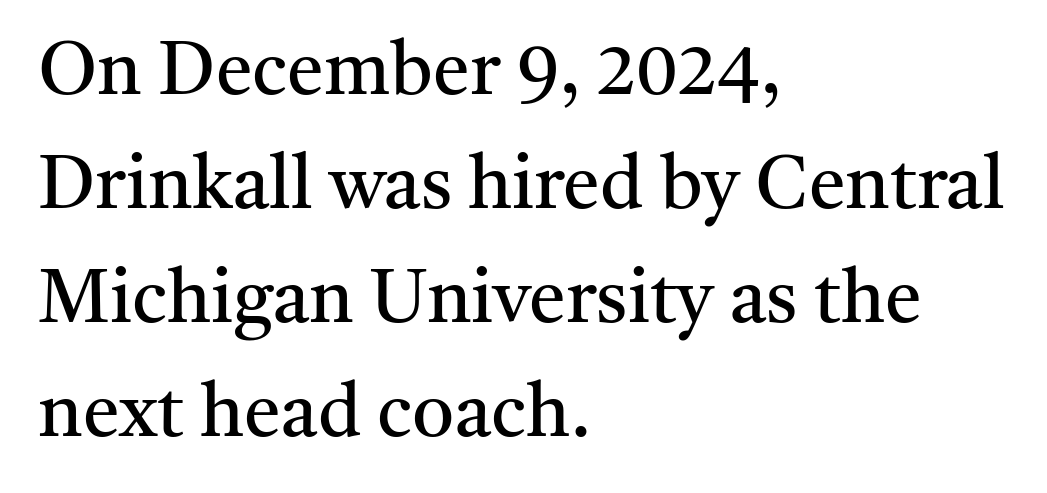
The image shows 74 px regular-weight serif type, upright; set left-aligned, normal line spacing (1.54x), normal letter spacing, not underlined; medium stroke contrast and a medium x-height.
